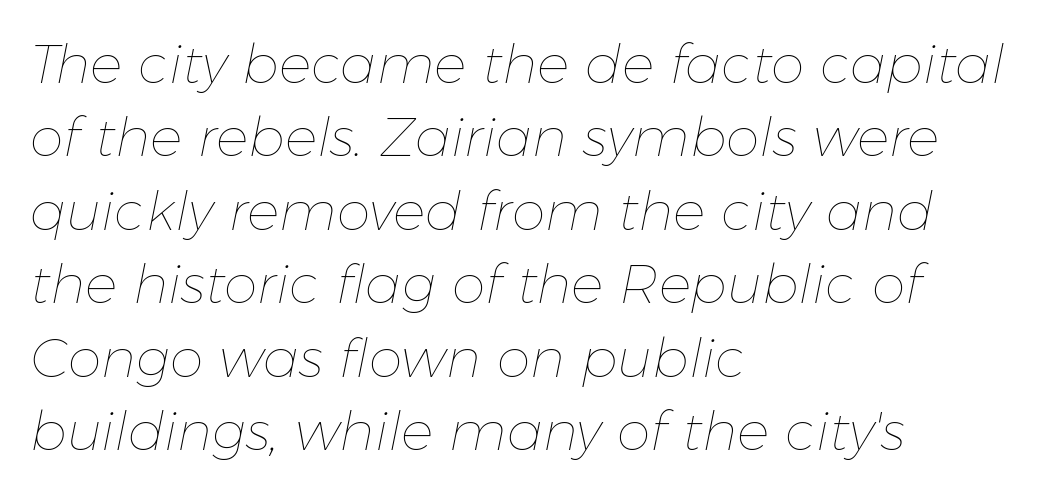
{"italic": "yes", "lean": "right", "slant_degrees": 11, "bold": "no", "weight": "thin", "width": "normal", "stroke_contrast": "low", "x_height": "medium", "monospaced": "no", "underline": "no", "align": "left", "line_spacing": "normal", "line_spacing_ratio": 1.36, "letter_spacing": "normal", "letter_spacing_em": 0.0, "glyph_px": 54}
